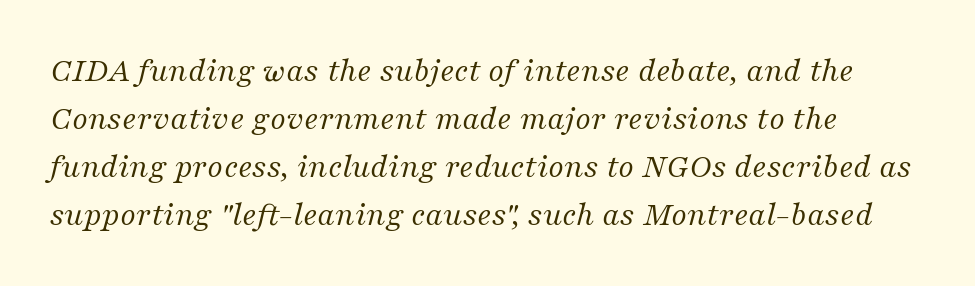
Just letters on the line, the space beneath them empty. Words appear dense and cohesive because spacing is normal. Proportional: the letters do not fall into vertical columns. The face looks like a standard text weight, possibly lighter. This is oblique type, the kind used for emphasis or titles.
